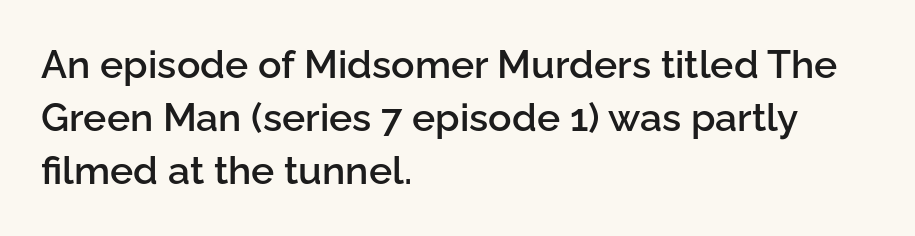
The image shows 39 px semibold sans-serif type, upright; set left-aligned, normal line spacing (1.36x), normal letter spacing, not underlined; low stroke contrast and a medium x-height.
